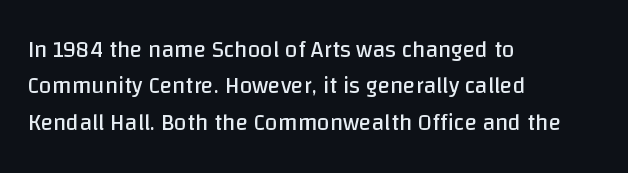
Compared with typical paragraphs, the rows here are spaced about the same. The letterforms sit at book weight or below. Ascenders rise straight up at ninety degrees. The lines are quadded left. Check the space under the baseline: it is left empty. Tracking value appears to be zero — textbook default spacing.
